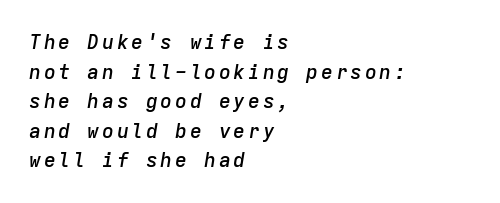
What weight is shown? A semibold, between regular and bold. A classic flush-left, rag-right setting is used for this passage. When letters slant like this, we call the style italic. Is there much room between lines? A standard amount, neither cramped nor airy. Underline: absent.
